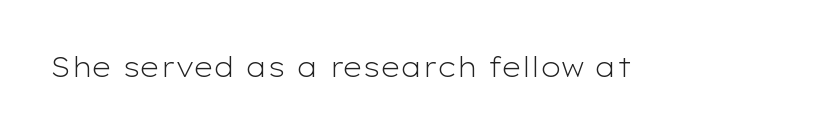
{"italic": "no", "bold": "no", "underline": "no", "letter_spacing": "normal", "letter_spacing_em": 0.0, "glyph_px": 27}
